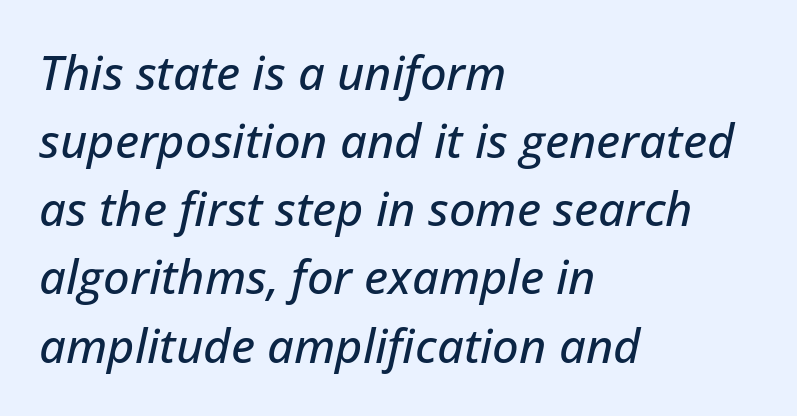
The image shows 47 px text type, italic (leaning right); set left-aligned, normal line spacing (1.45x), normal letter spacing, not underlined; low stroke contrast and a medium x-height.
